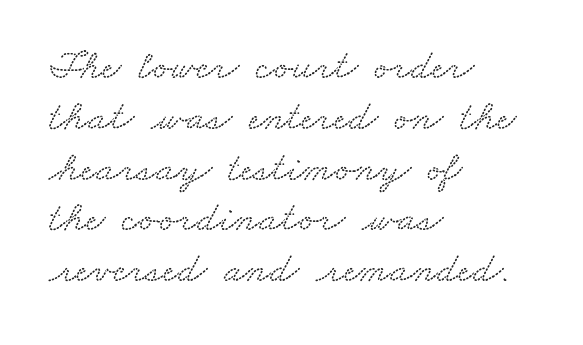
Do the characters align in a grid? No, the font is proportional. Nobody drew a line under any word here. Compared with a centered layout, this one pins lines to the left instead. Tracking value appears to be zero — textbook default spacing.
